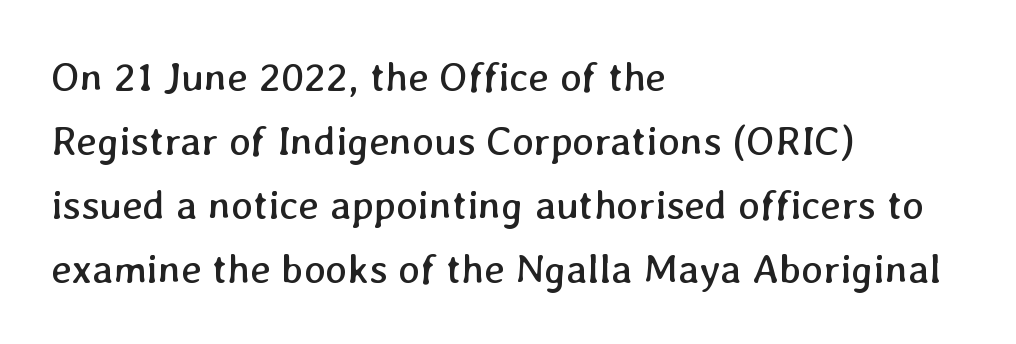
The image shows 41 px regular-weight type; set left-aligned, normal line spacing (1.56x), normal letter spacing, not underlined; low stroke contrast and a medium x-height.
